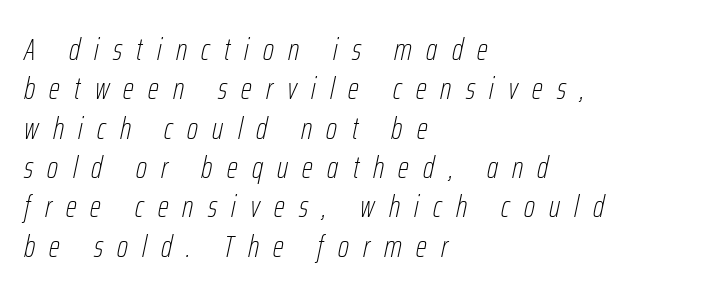
{"italic": "yes", "lean": "right", "slant_degrees": 12, "bold": "no", "weight": "thin", "width": "condensed", "stroke_contrast": "low", "x_height": "medium", "monospaced": "no", "underline": "no", "align": "left", "line_spacing": "normal", "line_spacing_ratio": 1.27, "letter_spacing": "wide", "letter_spacing_em": 0.46, "glyph_px": 31}
